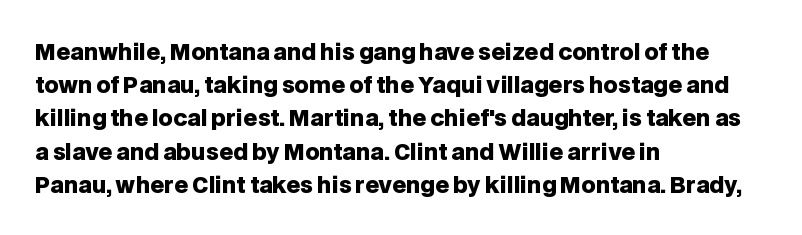
Q: Is the text bold? A: Yes.
Q: Is the text italic (slanted)? A: No, it is upright.
Q: Is the text underlined? A: No.
Q: How is the paragraph aligned? A: Left-aligned.
Q: Is the spacing between letters normal or unusually wide? A: Normal.
Q: Is the spacing between lines tight, normal or loose? A: Normal.
